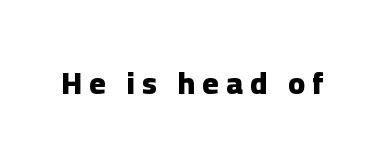
{"serif": "no", "italic": "no", "bold": "yes", "weight": "heavy", "width": "normal", "stroke_contrast": "low", "x_height": "medium", "monospaced": "no", "underline": "no", "letter_spacing": "wide", "letter_spacing_em": 0.23, "glyph_px": 31}
